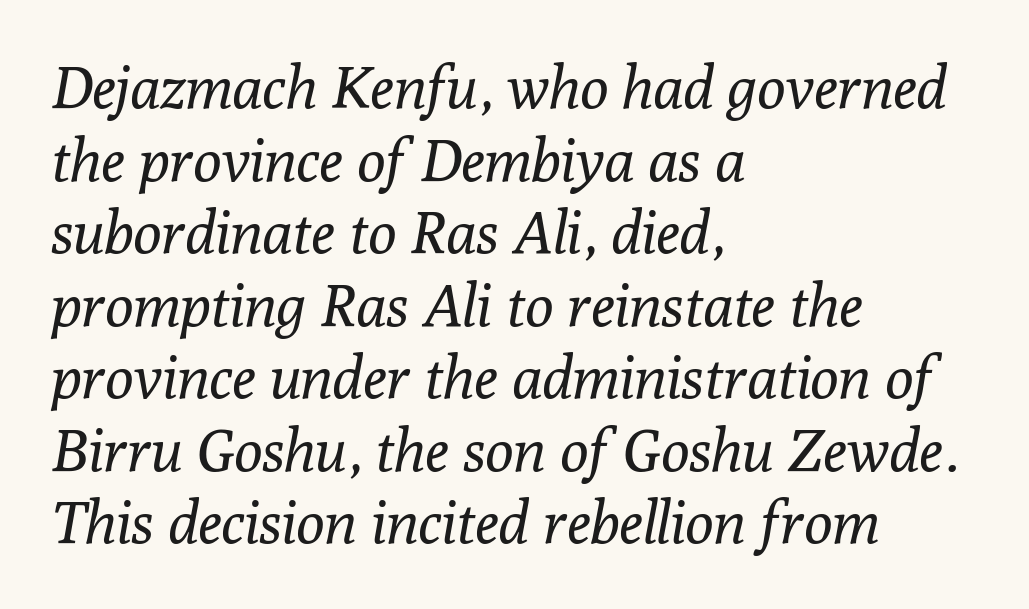
Q: Is the text bold? A: No.
Q: Is the text italic (slanted)? A: Yes, it leans right by about 10 degrees.
Q: Is the typeface a serif or a sans-serif typeface? A: Serif.
Q: Is the text underlined? A: No.
Q: How is the paragraph aligned? A: Left-aligned.
Q: Is the spacing between letters normal or unusually wide? A: Normal.
Q: Width (condensed, normal, or wide)? A: Normal.
Q: Stroke contrast? A: Low.
Q: x-height? A: Medium.
Q: Monospaced? A: No.
